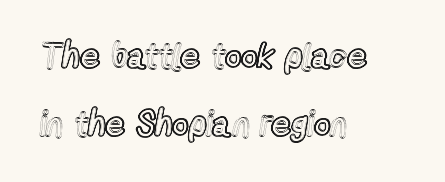
Q: Is the text italic (slanted)? A: Yes.
Q: Is the text underlined? A: No.
Q: How is the paragraph aligned? A: Left-aligned.
Q: Is the spacing between letters normal or unusually wide? A: Normal.
Q: Is the spacing between lines tight, normal or loose? A: Loose.
Q: Width (condensed, normal, or wide)? A: Condensed.
Q: x-height? A: Medium.
Q: Monospaced? A: No.
